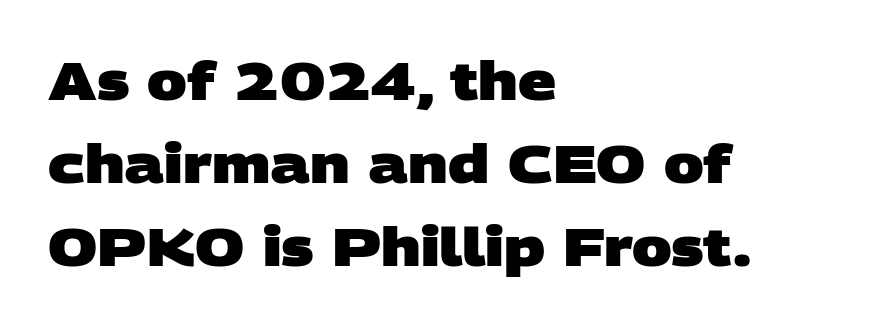
Q: Is the text bold? A: Yes.
Q: Is the typeface a serif or a sans-serif typeface? A: Sans-serif.
Q: Is the text underlined? A: No.
Q: How is the paragraph aligned? A: Left-aligned.
Q: Is the spacing between letters normal or unusually wide? A: Normal.
Q: Is the spacing between lines tight, normal or loose? A: Normal.
Q: Width (condensed, normal, or wide)? A: Wide.
Q: Stroke contrast? A: Low.
Q: x-height? A: Large.
Q: Monospaced? A: No.
